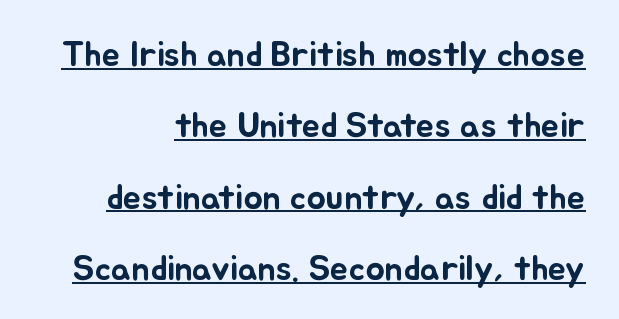
{"italic": "no", "width": "normal", "stroke_contrast": "low", "x_height": "small", "monospaced": "no", "underline": "yes", "line_spacing": "loose", "line_spacing_ratio": 1.98, "letter_spacing": "normal", "letter_spacing_em": 0.0, "glyph_px": 36}
